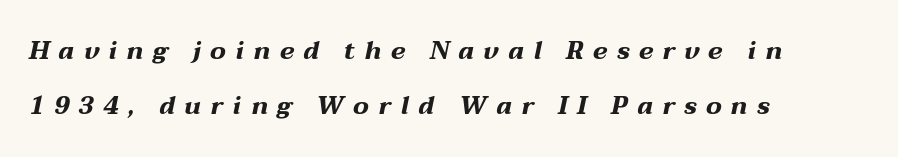
{"italic": "yes", "lean": "right", "slant_degrees": 12, "bold": "yes", "underline": "no", "align": "left", "line_spacing": "loose", "line_spacing_ratio": 2.19, "letter_spacing": "wide", "letter_spacing_em": 0.37, "glyph_px": 25}
